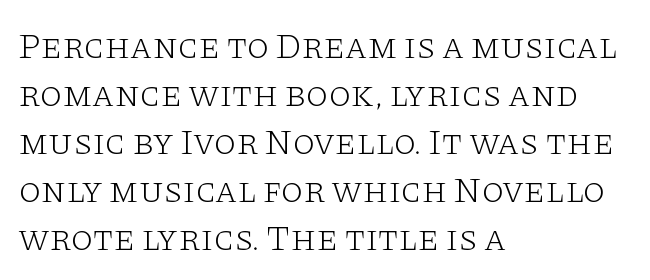
Q: Is the text bold? A: No.
Q: Is the text italic (slanted)? A: No, it is upright.
Q: Is the typeface a serif or a sans-serif typeface? A: Serif.
Q: Is the text underlined? A: No.
Q: How is the paragraph aligned? A: Left-aligned.
Q: Is the spacing between letters normal or unusually wide? A: Normal.
Q: Is the spacing between lines tight, normal or loose? A: Normal.
Q: Width (condensed, normal, or wide)? A: Wide.
Q: Stroke contrast? A: Low.
Q: x-height? A: Large.
Q: Monospaced? A: No.
